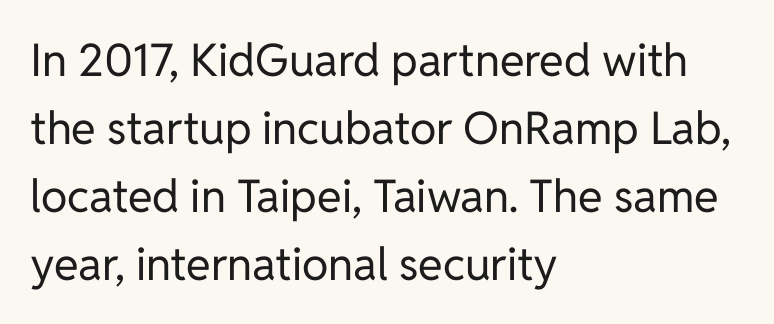
Q: Is the text bold? A: No.
Q: Is the text italic (slanted)? A: No, it is upright.
Q: Is the typeface a serif or a sans-serif typeface? A: Sans-serif.
Q: Is the text underlined? A: No.
Q: How is the paragraph aligned? A: Left-aligned.
Q: Is the spacing between letters normal or unusually wide? A: Normal.
Q: Is the spacing between lines tight, normal or loose? A: Normal.
Q: Width (condensed, normal, or wide)? A: Normal.
Q: Stroke contrast? A: Low.
Q: x-height? A: Medium.
Q: Monospaced? A: No.
